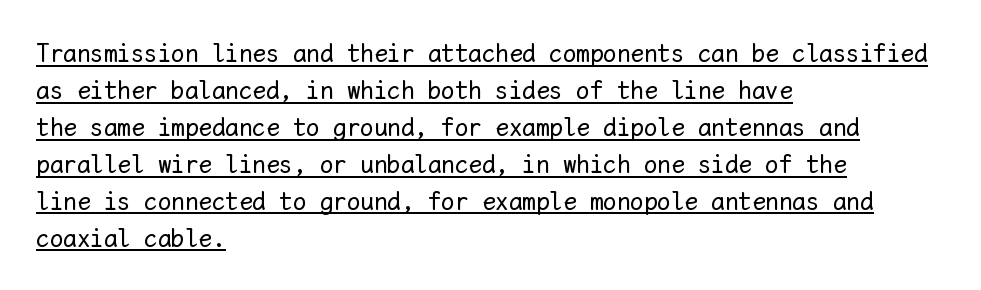
The image shows 27 px text type, upright; set left-aligned, normal line spacing (1.37x), normal letter spacing, underlined.
